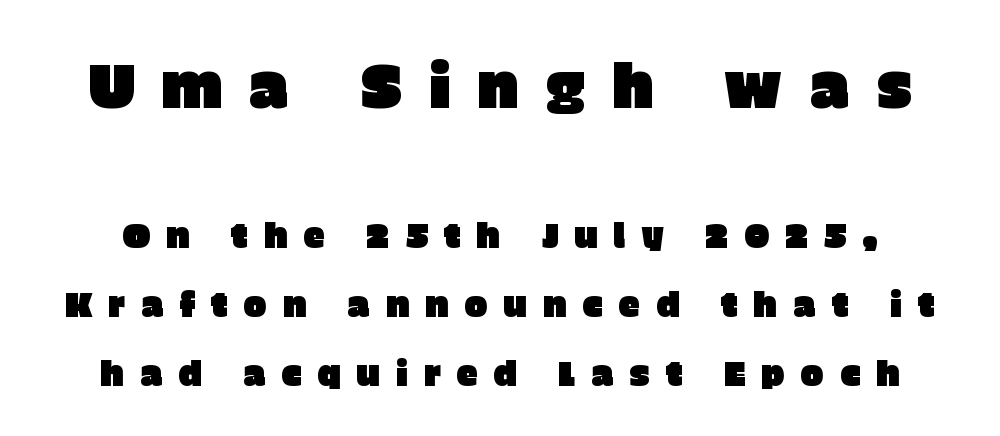
The image shows 61 px sans-serif type, upright; set loose line spacing (1.98x), unusually wide letter spacing (+0.44 em), not underlined; the first (top) block is 1.74x larger; low stroke contrast and a large x-height.
